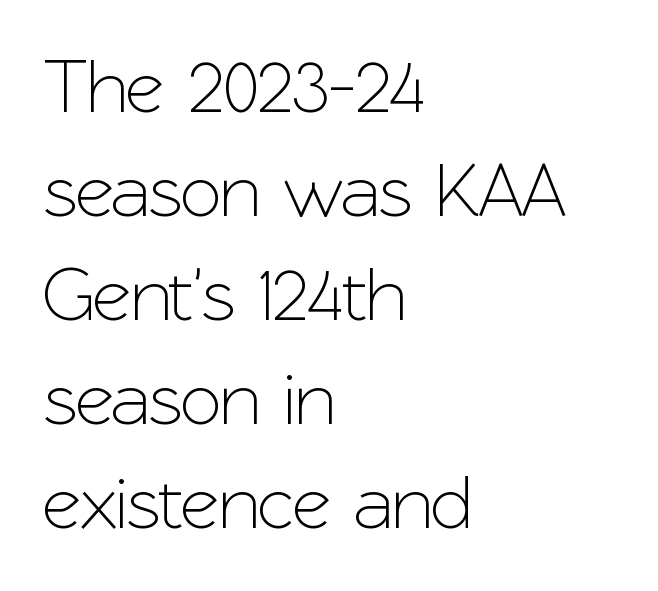
{"serif": "no", "italic": "no", "width": "normal", "stroke_contrast": "low", "x_height": "medium", "monospaced": "no", "underline": "no", "align": "left", "line_spacing": "normal", "line_spacing_ratio": 1.37, "letter_spacing": "normal", "letter_spacing_em": 0.0, "glyph_px": 76}
